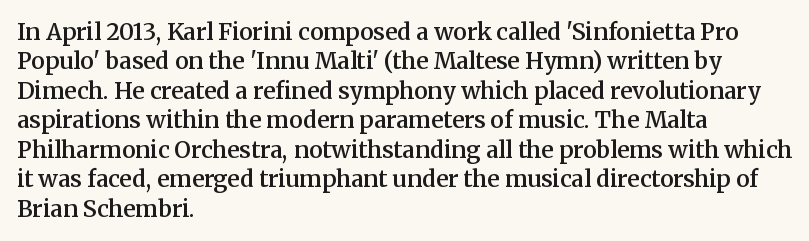
Q: Is the text bold? A: Semi-bold.
Q: Is the text italic (slanted)? A: No, it is upright.
Q: Is the text underlined? A: No.
Q: How is the paragraph aligned? A: Left-aligned.
Q: Is the spacing between letters normal or unusually wide? A: Normal.
Q: Is the spacing between lines tight, normal or loose? A: Normal.
